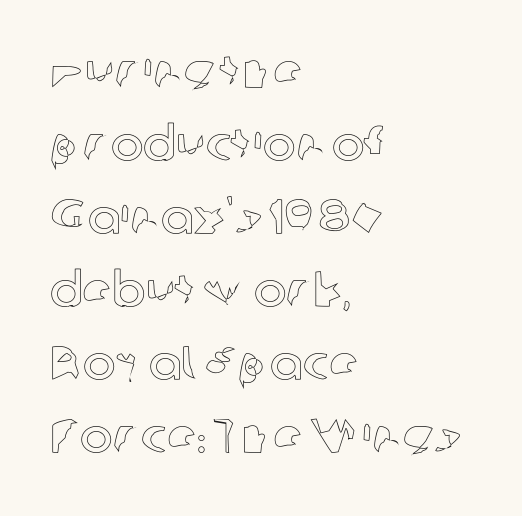
The image shows 49 px text type, upright; set left-aligned, normal line spacing (1.49x), normal letter spacing, not underlined; a medium x-height.
